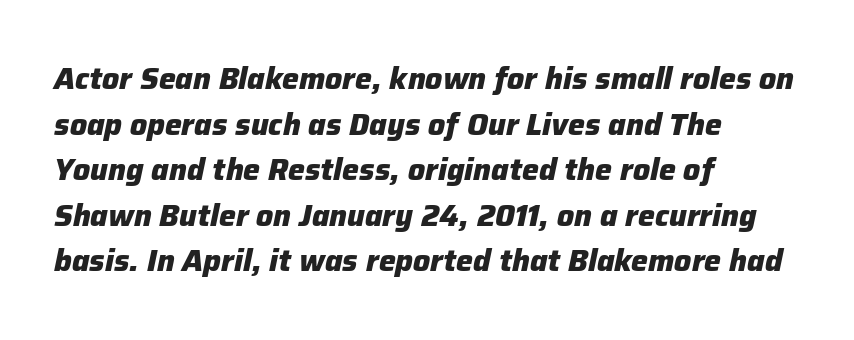
Q: Is the text bold? A: Yes.
Q: Is the text italic (slanted)? A: Yes, it leans right by about 12 degrees.
Q: Is the text underlined? A: No.
Q: How is the paragraph aligned? A: Left-aligned.
Q: Is the spacing between letters normal or unusually wide? A: Normal.
Q: Is the spacing between lines tight, normal or loose? A: Normal.
Q: Width (condensed, normal, or wide)? A: Normal.
Q: Stroke contrast? A: Low.
Q: x-height? A: Medium.
Q: Monospaced? A: No.
